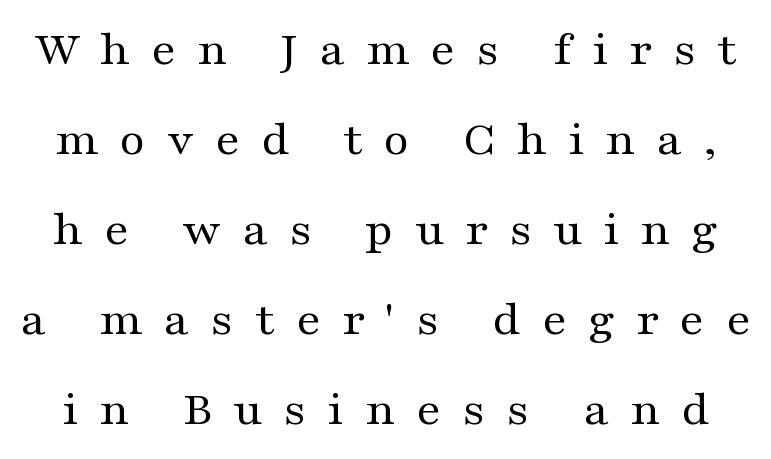
Italic: no, the glyphs are upright roman. Compared with a typical body face, this is equally light or lighter still. The line texture is sparse and dotted thanks to wide tracking. Serifs: yes, visible at the terminals of the letterforms. Character widths vary here, with narrow letters taking less room than wide ones. Letters rest on an invisible, unmarked baseline.
